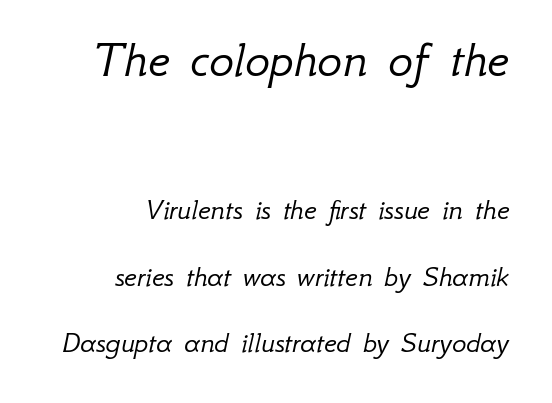
Q: Is the text bold? A: No.
Q: Is the text italic (slanted)? A: Yes, it leans right by about 12 degrees.
Q: Is the text underlined? A: No.
Q: How is the paragraph aligned? A: Right-aligned.
Q: Is the spacing between letters normal or unusually wide? A: Normal.
Q: Is the spacing between lines tight, normal or loose? A: Loose.
Q: Which block of text is set in a larger size, the first (top) or the second (bottom)? A: The first (top) one.
Q: Width (condensed, normal, or wide)? A: Normal.
Q: Stroke contrast? A: Low.
Q: x-height? A: Small.
Q: Monospaced? A: No.
